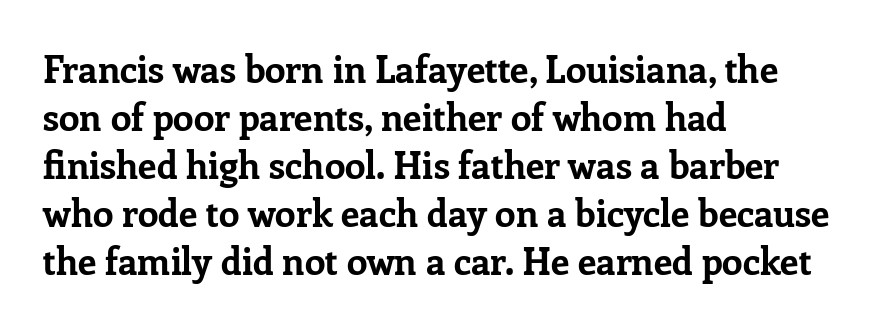
{"serif": "yes", "italic": "no", "bold": "yes", "weight": "bold", "width": "normal", "stroke_contrast": "low", "x_height": "medium", "monospaced": "no", "underline": "no", "align": "left", "line_spacing": "normal", "line_spacing_ratio": 1.3, "letter_spacing": "normal", "letter_spacing_em": 0.0, "glyph_px": 37}
